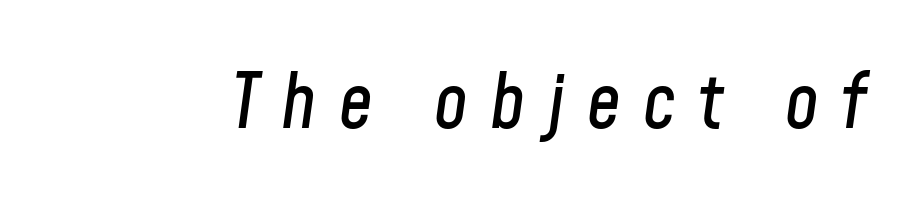
The image shows 75 px condensed type, italic (leaning right); set unusually wide letter spacing (+0.3 em), not underlined; low stroke contrast and a medium x-height.
